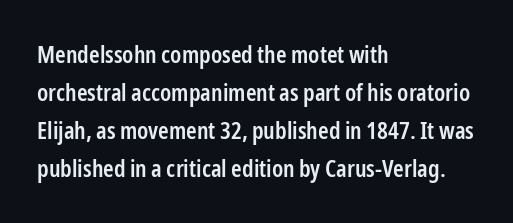
The image shows 24 px text type, upright; set left-aligned, normal line spacing (1.59x), normal letter spacing, not underlined.
